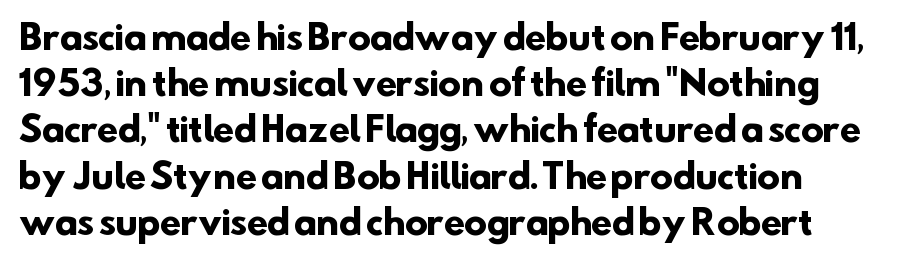
Character widths vary here, with narrow letters taking less room than wide ones. Type without underlining. Examine the stroke ends and you'll find no serifs. This block has exactly the height ordinary leading produces. Standard letterfit; no display-style spreading of the glyphs. The passage shown is emphatically bold.
